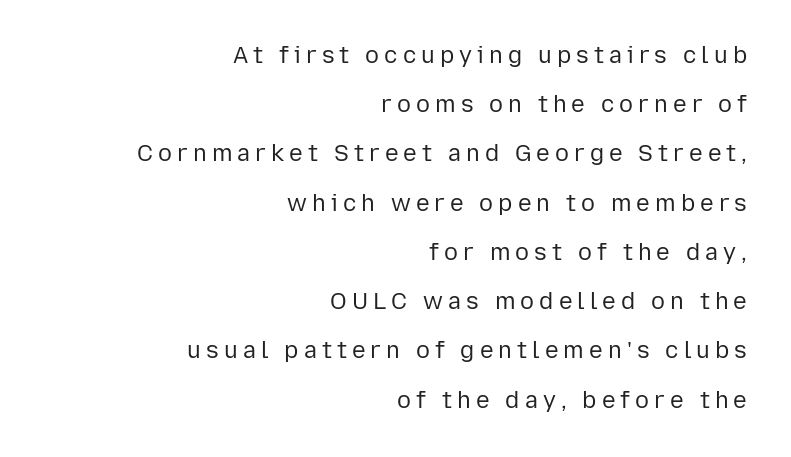
Q: Is the text bold? A: No.
Q: Is the text italic (slanted)? A: No, it is upright.
Q: Is the text underlined? A: No.
Q: How is the paragraph aligned? A: Right-aligned.
Q: Is the spacing between letters normal or unusually wide? A: Unusually wide.
Q: Is the spacing between lines tight, normal or loose? A: Loose.
